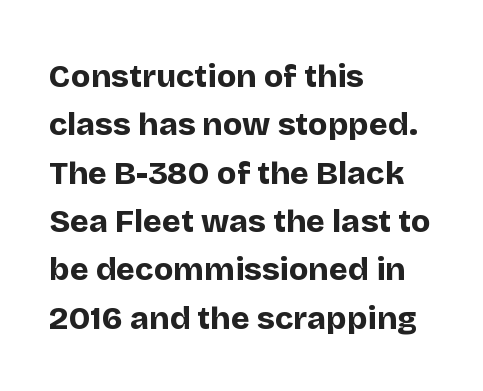
Q: Is the text bold? A: Yes.
Q: Is the text italic (slanted)? A: No, it is upright.
Q: Is the typeface a serif or a sans-serif typeface? A: Sans-serif.
Q: Is the text underlined? A: No.
Q: How is the paragraph aligned? A: Left-aligned.
Q: Is the spacing between letters normal or unusually wide? A: Normal.
Q: Is the spacing between lines tight, normal or loose? A: Normal.
Q: Width (condensed, normal, or wide)? A: Normal.
Q: Stroke contrast? A: Low.
Q: x-height? A: Large.
Q: Monospaced? A: No.
